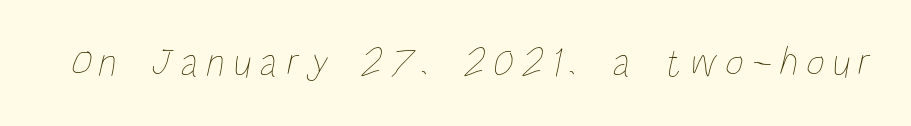
The rendering uses natural spacing where letterforms have individual widths. Underlining? Definitely not there. Ink coverage per letter is moderate at most. The type is letterspaced generously, with wide tracking.
